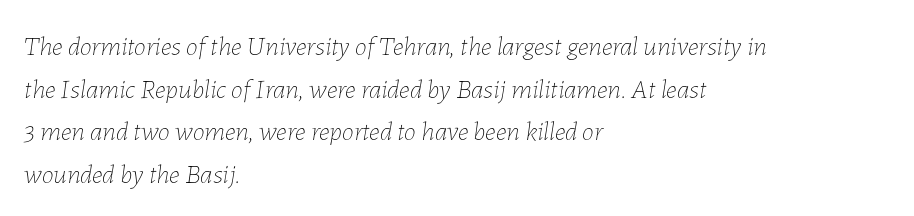
Nobody drew a line under any word here. The font's italic variant was chosen for this text. A typesetter would call this leading conventional body-copy spacing. Think standard paragraph weight, or any step lighter than that. The rendering anchors every line to the left-hand side.
